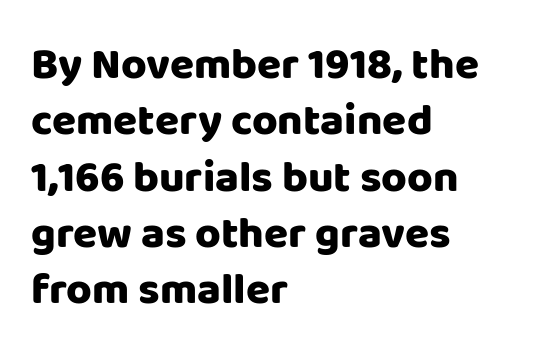
A full-strength bold gives these letters their thick strokes. The typeface chosen for these lines omits serifs. Regular leading. Every character sits straight up, as roman type does. The baseline area is clear.
